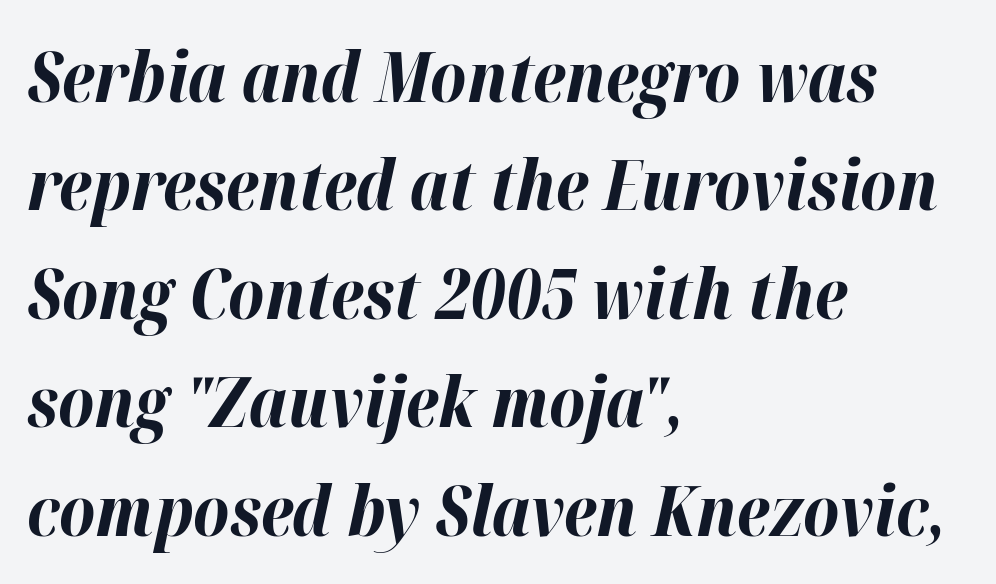
{"italic": "yes", "lean": "right", "slant_degrees": 12, "bold": "yes", "weight": "bold", "width": "normal", "stroke_contrast": "high", "x_height": "medium", "monospaced": "no", "underline": "no", "align": "left", "line_spacing": "normal", "line_spacing_ratio": 1.55, "letter_spacing": "normal", "letter_spacing_em": 0.0, "glyph_px": 70}
